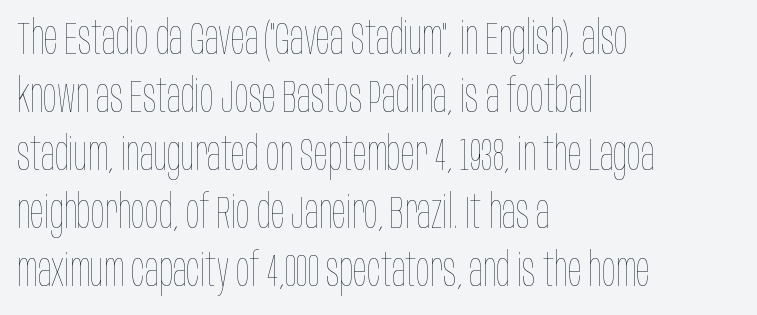
{"italic": "no", "bold": "no", "weight": "thin", "width": "condensed", "stroke_contrast": "low", "x_height": "large", "monospaced": "no", "underline": "no", "align": "left", "line_spacing": "normal", "line_spacing_ratio": 1.26, "letter_spacing": "normal", "letter_spacing_em": 0.0, "glyph_px": 46}
